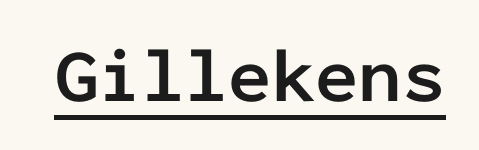
The image shows 77 px semibold sans-serif type, upright, monospaced; set normal letter spacing, underlined; low stroke contrast and a medium x-height.
